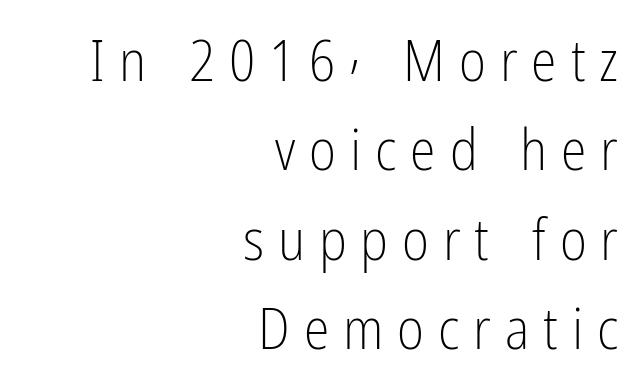
Q: Is the text bold? A: No.
Q: Is the text italic (slanted)? A: No, it is upright.
Q: Is the typeface a serif or a sans-serif typeface? A: Sans-serif.
Q: Is the text underlined? A: No.
Q: How is the paragraph aligned? A: Right-aligned.
Q: Is the spacing between letters normal or unusually wide? A: Unusually wide.
Q: Is the spacing between lines tight, normal or loose? A: Normal.
Q: Width (condensed, normal, or wide)? A: Condensed.
Q: Stroke contrast? A: Low.
Q: x-height? A: Medium.
Q: Monospaced? A: No.
